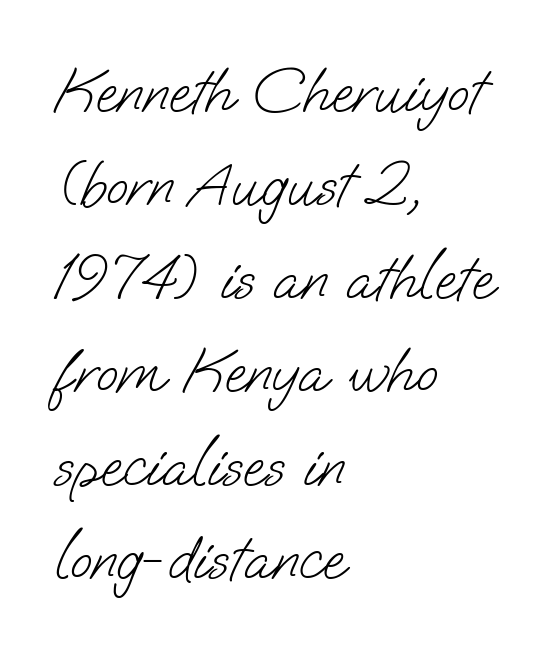
Q: Is the text bold? A: No.
Q: Is the typeface a serif or a sans-serif typeface? A: Sans-serif.
Q: Is the text underlined? A: No.
Q: How is the paragraph aligned? A: Left-aligned.
Q: Is the spacing between letters normal or unusually wide? A: Normal.
Q: Is the spacing between lines tight, normal or loose? A: Normal.
Q: Width (condensed, normal, or wide)? A: Normal.
Q: Stroke contrast? A: Low.
Q: x-height? A: Small.
Q: Monospaced? A: No.
